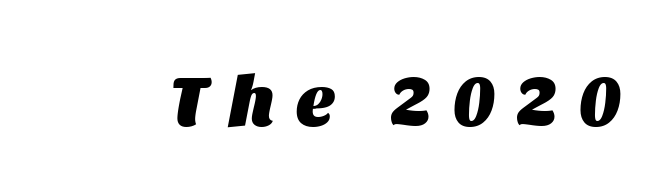
Yep, that's italic — everything's leaning. Glance below the letters and you will spot only blank space. Do the characters align in a grid? No, the font is proportional. Honestly, the letter spacing is so wide it's the main thing you notice.
